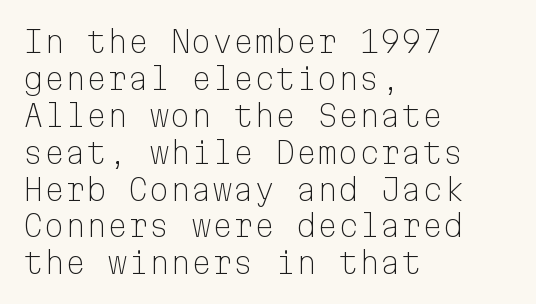
Q: Is the text bold? A: No.
Q: Is the text italic (slanted)? A: No, it is upright.
Q: Is the typeface a serif or a sans-serif typeface? A: Sans-serif.
Q: Is the text underlined? A: No.
Q: How is the paragraph aligned? A: Left-aligned.
Q: Is the spacing between letters normal or unusually wide? A: Normal.
Q: Width (condensed, normal, or wide)? A: Normal.
Q: Stroke contrast? A: Low.
Q: x-height? A: Medium.
Q: Monospaced? A: Yes.
